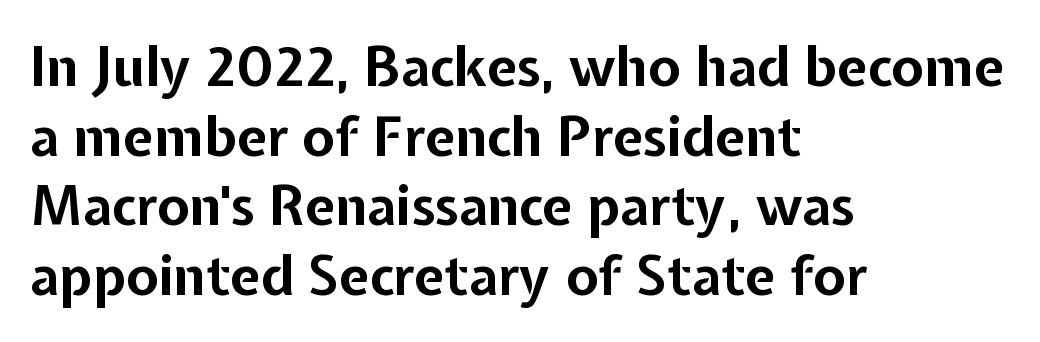
Q: Is the text bold? A: Yes.
Q: Is the text italic (slanted)? A: No, it is upright.
Q: Is the typeface a serif or a sans-serif typeface? A: Sans-serif.
Q: Is the text underlined? A: No.
Q: How is the paragraph aligned? A: Left-aligned.
Q: Is the spacing between letters normal or unusually wide? A: Normal.
Q: Is the spacing between lines tight, normal or loose? A: Normal.
Q: Width (condensed, normal, or wide)? A: Normal.
Q: Stroke contrast? A: Low.
Q: x-height? A: Medium.
Q: Monospaced? A: No.
